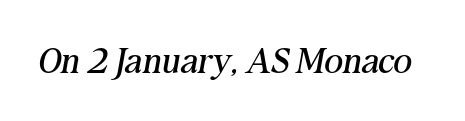
Q: Is the text bold? A: No.
Q: Is the text italic (slanted)? A: Yes, it leans right by about 10 degrees.
Q: Is the typeface a serif or a sans-serif typeface? A: Serif.
Q: Is the text underlined? A: No.
Q: Is the spacing between letters normal or unusually wide? A: Normal.
Q: Width (condensed, normal, or wide)? A: Normal.
Q: Stroke contrast? A: Medium.
Q: x-height? A: Medium.
Q: Monospaced? A: No.
